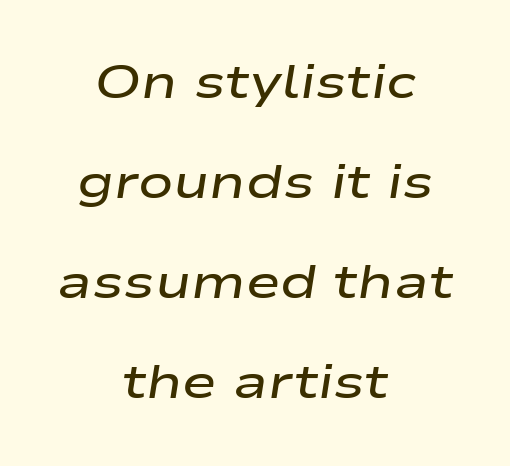
The image shows 47 px semibold, wide type, italic (leaning right); set centered, loose line spacing (2.13x), normal letter spacing, not underlined; low stroke contrast and a medium x-height.
